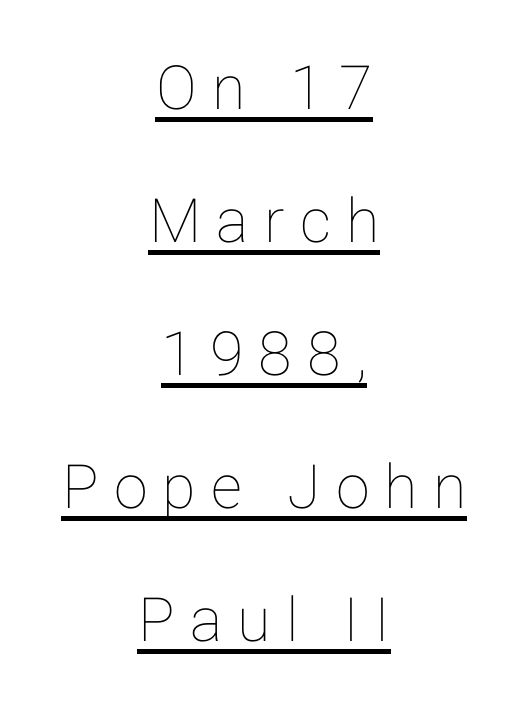
The image shows 61 px text type, upright; set centered, loose line spacing (2.18x), unusually wide letter spacing (+0.25 em), underlined; low stroke contrast and a medium x-height.
